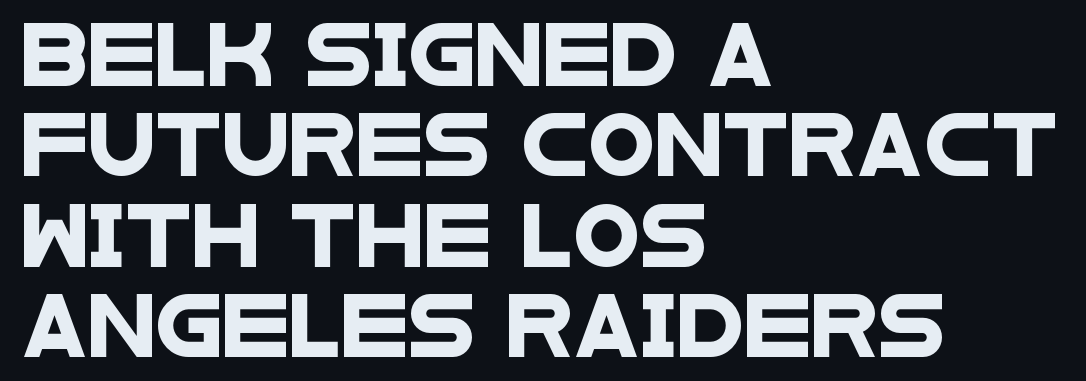
The image shows 61 px wide sans-serif type; set left-aligned, normal line spacing (1.48x), normal letter spacing, not underlined; low stroke contrast and a large x-height.
